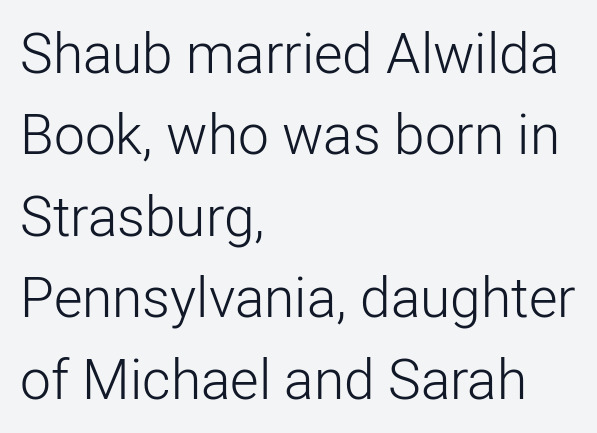
{"serif": "no", "italic": "no", "bold": "no", "weight": "light", "width": "normal", "stroke_contrast": "low", "x_height": "medium", "monospaced": "no", "underline": "no", "align": "left", "line_spacing": "normal", "line_spacing_ratio": 1.48, "letter_spacing": "normal", "letter_spacing_em": 0.0, "glyph_px": 55}
